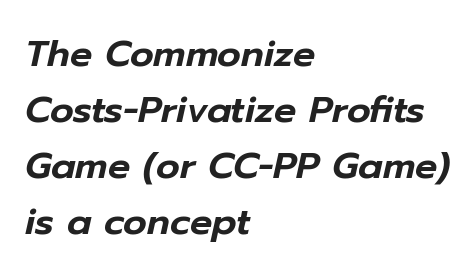
Q: Is the text italic (slanted)? A: Yes, it leans right by about 12 degrees.
Q: Is the text underlined? A: No.
Q: How is the paragraph aligned? A: Left-aligned.
Q: Is the spacing between letters normal or unusually wide? A: Normal.
Q: Is the spacing between lines tight, normal or loose? A: Normal.
Q: Width (condensed, normal, or wide)? A: Normal.
Q: Stroke contrast? A: Low.
Q: x-height? A: Medium.
Q: Monospaced? A: No.
